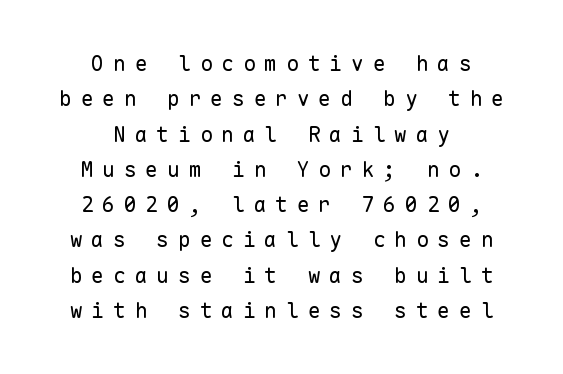
Q: Is the text bold? A: No.
Q: Is the text italic (slanted)? A: No, it is upright.
Q: Is the text underlined? A: No.
Q: How is the paragraph aligned? A: Centered.
Q: Is the spacing between letters normal or unusually wide? A: Unusually wide.
Q: Is the spacing between lines tight, normal or loose? A: Normal.
